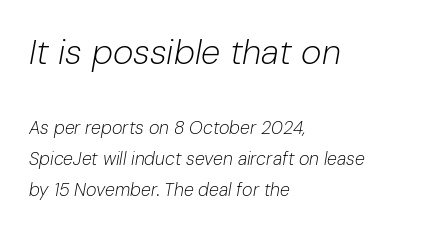
The image shows 35 px light type, italic (leaning right); set left-aligned, normal line spacing (1.7x), normal letter spacing, not underlined; the first (top) block is 1.94x larger; low stroke contrast and a medium x-height.
